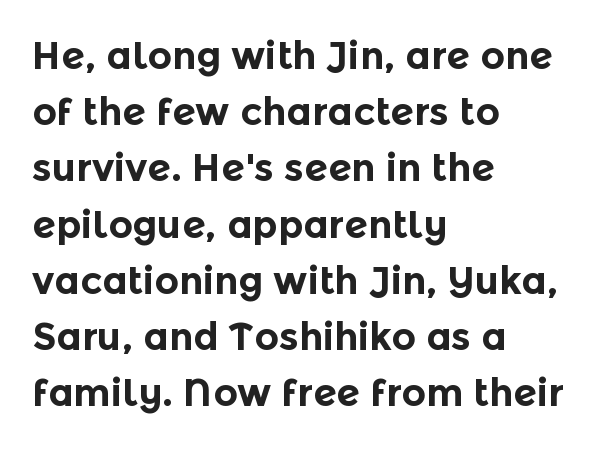
Q: Is the text bold? A: Yes.
Q: Is the text italic (slanted)? A: No, it is upright.
Q: Is the typeface a serif or a sans-serif typeface? A: Sans-serif.
Q: Is the text underlined? A: No.
Q: How is the paragraph aligned? A: Left-aligned.
Q: Is the spacing between letters normal or unusually wide? A: Normal.
Q: Is the spacing between lines tight, normal or loose? A: Normal.
Q: Width (condensed, normal, or wide)? A: Normal.
Q: x-height? A: Medium.
Q: Monospaced? A: No.
